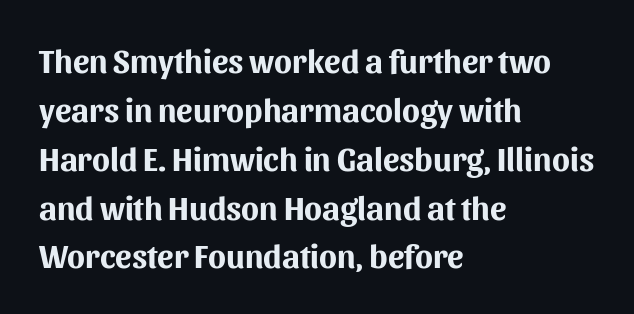
Observe the absence of serifs on each vertical stroke in this sample. Is there any slant? The stems are plumb. The designer left line spacing at the default. One-word summary of the alignment: left. The strokes are fattened all the way to bold. The rendering uses natural spacing where letterforms have individual widths.
